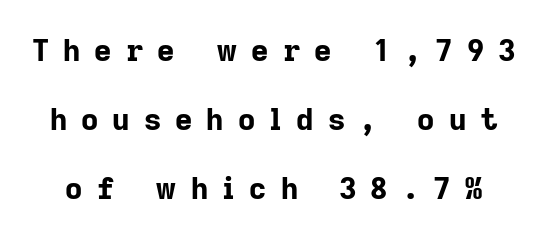
Style check: upright. In terms of letterform style, serifs are entirely absent. A typesetter would call this proportional, since set widths differ per character. The rendering uses a bold face; every stroke is thick and dark. This sample trades compactness for vertical openness between lines.
